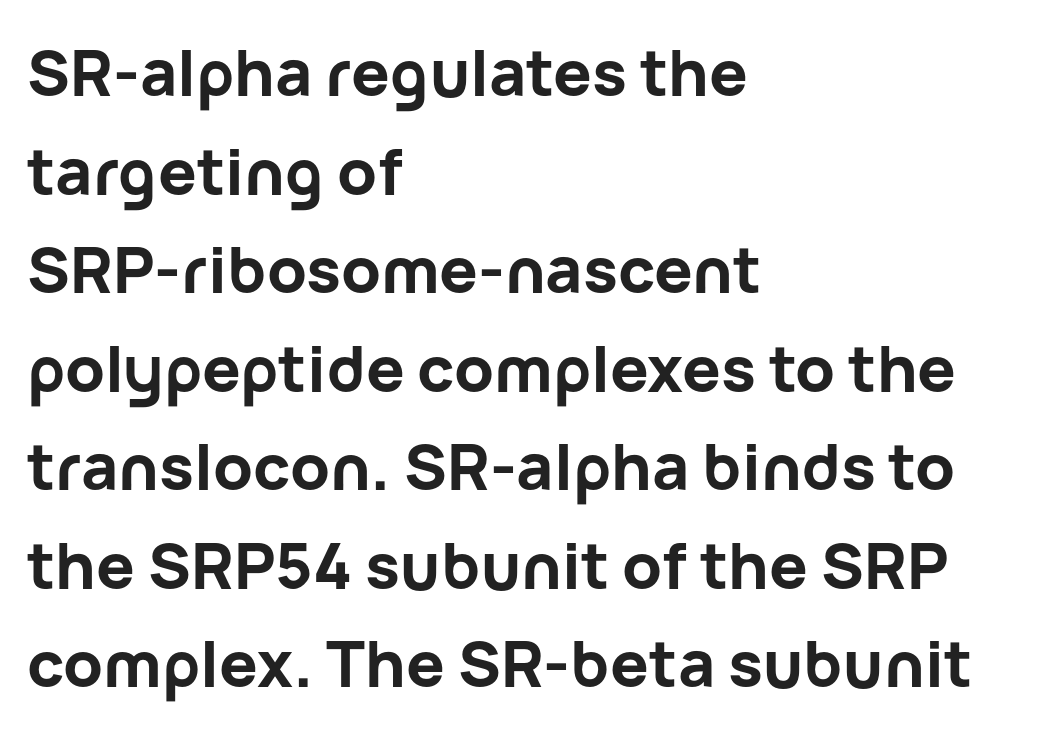
The image shows 64 px bold sans-serif type, upright; set left-aligned, normal line spacing (1.54x), normal letter spacing, not underlined; low stroke contrast and a medium x-height.
